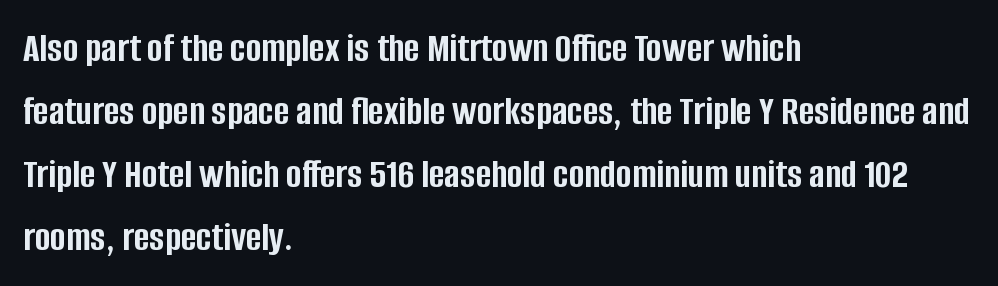
The lines sit at an ordinary, default distance from one another. Think of a printed novel: that variable character pitch is what you see here. Line starts are locked; line ends wander. Classification — sans serif. Between one letter and the next there's only the usual sliver of space. Typesetter's note: full bold, strokes at maximum text heaviness.
